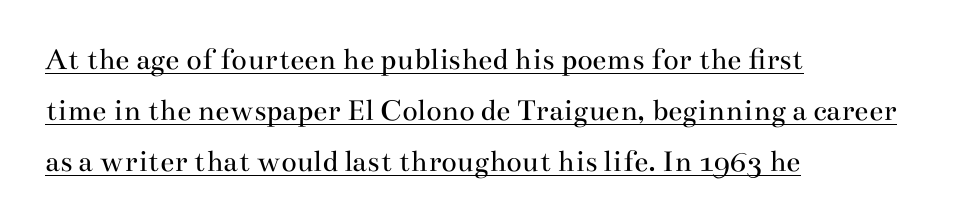
If you drew a ruler down the left edge, every line would touch it. To sum up the face: it has serifs. The axis of the letterforms is exactly vertical. Proportional: the letters do not fall into vertical columns.
